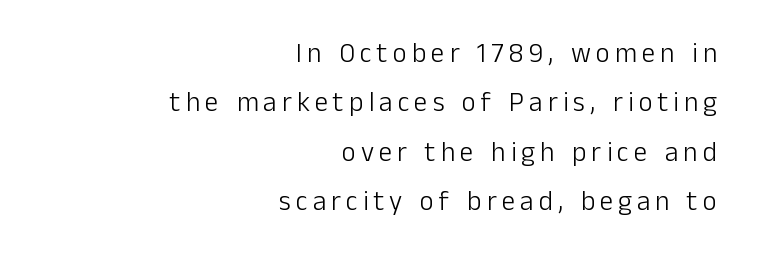
{"italic": "no", "bold": "no", "underline": "no", "align": "right", "line_spacing_ratio": 1.83, "glyph_px": 27}
